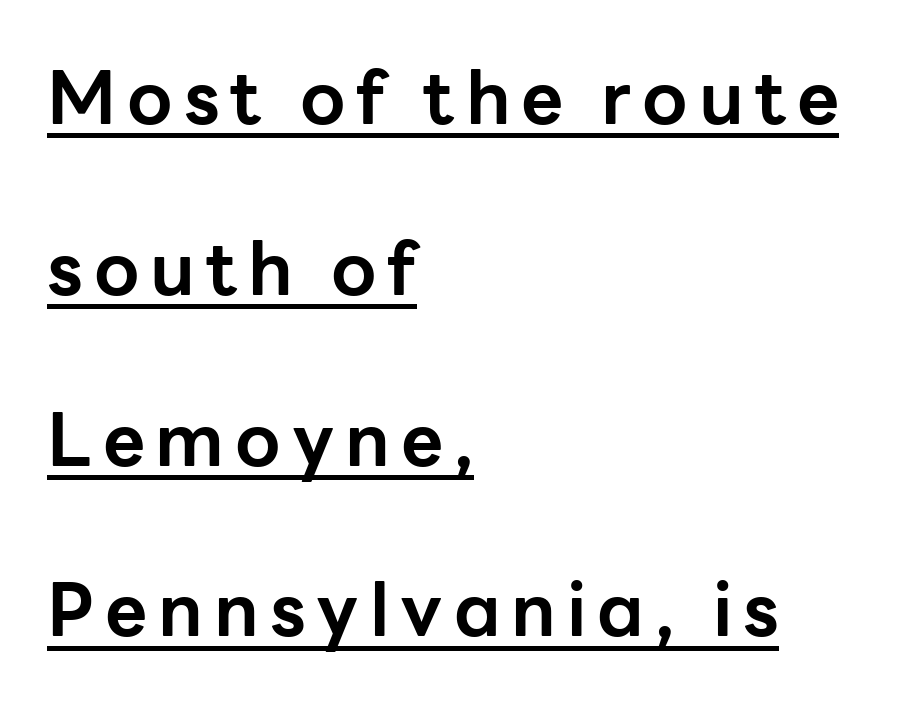
{"serif": "no", "italic": "no", "bold": "yes", "weight": "bold", "width": "normal", "stroke_contrast": "low", "x_height": "medium", "monospaced": "no", "underline": "yes", "align": "left", "line_spacing": "loose", "line_spacing_ratio": 2.34, "glyph_px": 73}
